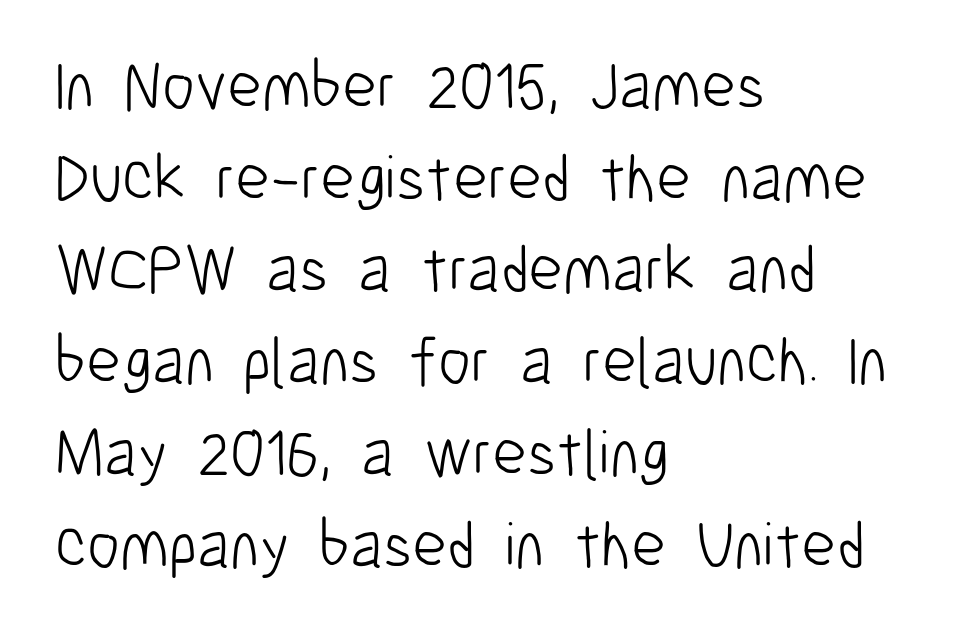
{"serif": "no", "italic": "no", "bold": "no", "weight": "light", "width": "condensed", "stroke_contrast": "low", "x_height": "medium", "monospaced": "no", "underline": "no", "align": "left", "line_spacing": "normal", "line_spacing_ratio": 1.39, "letter_spacing": "normal", "letter_spacing_em": 0.0, "glyph_px": 66}
